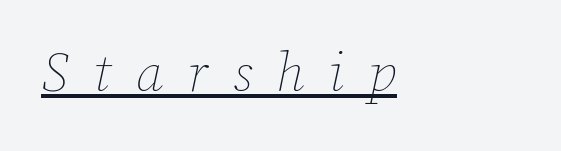
Leftover space on each line is placed entirely after the last word. Compared with typical body copy, the letter spacing here is much looser. Looks like regular typesetting: each glyph gets only the width it needs. These glyphs show unthickened strokes, regular width or finer.
